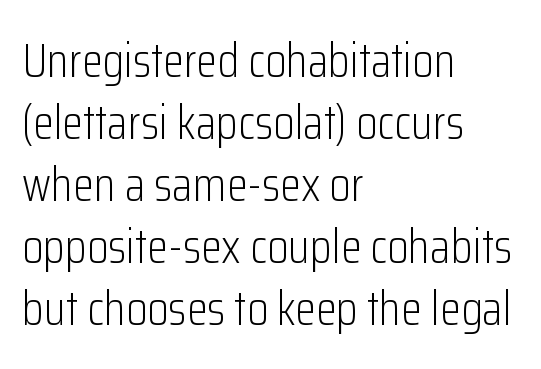
Q: Is the text bold? A: No.
Q: Is the text italic (slanted)? A: No, it is upright.
Q: Is the typeface a serif or a sans-serif typeface? A: Sans-serif.
Q: Is the text underlined? A: No.
Q: How is the paragraph aligned? A: Left-aligned.
Q: Is the spacing between letters normal or unusually wide? A: Normal.
Q: Is the spacing between lines tight, normal or loose? A: Normal.
Q: Width (condensed, normal, or wide)? A: Condensed.
Q: Stroke contrast? A: Low.
Q: x-height? A: Medium.
Q: Monospaced? A: No.
